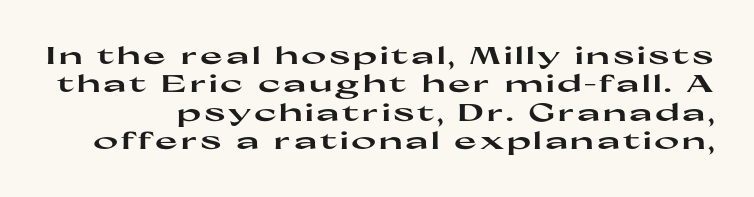
You'd pick this weight for a headline — it's a proper bold. This rendering features lettering with no underline. Designer's note — italics off, roman on.
